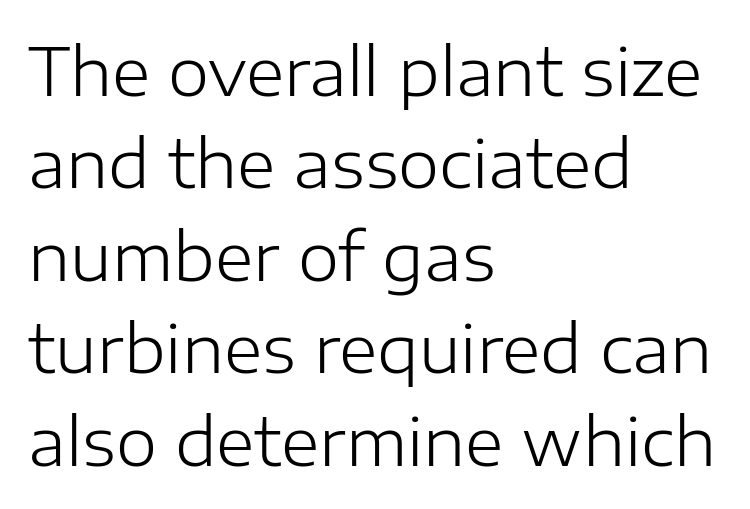
{"serif": "no", "italic": "no", "bold": "no", "weight": "light", "width": "normal", "stroke_contrast": "low", "x_height": "medium", "monospaced": "no", "underline": "no", "align": "left", "line_spacing": "normal", "line_spacing_ratio": 1.4, "letter_spacing": "normal", "letter_spacing_em": 0.0, "glyph_px": 66}
